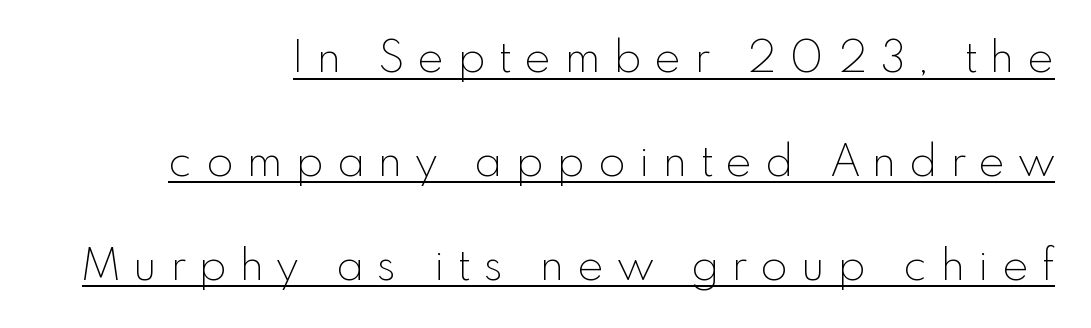
Q: Is the text bold? A: No.
Q: Is the text italic (slanted)? A: No, it is upright.
Q: Is the typeface a serif or a sans-serif typeface? A: Sans-serif.
Q: Is the text underlined? A: Yes.
Q: How is the paragraph aligned? A: Right-aligned.
Q: Is the spacing between letters normal or unusually wide? A: Unusually wide.
Q: Is the spacing between lines tight, normal or loose? A: Loose.
Q: Width (condensed, normal, or wide)? A: Normal.
Q: x-height? A: Small.
Q: Monospaced? A: No.
